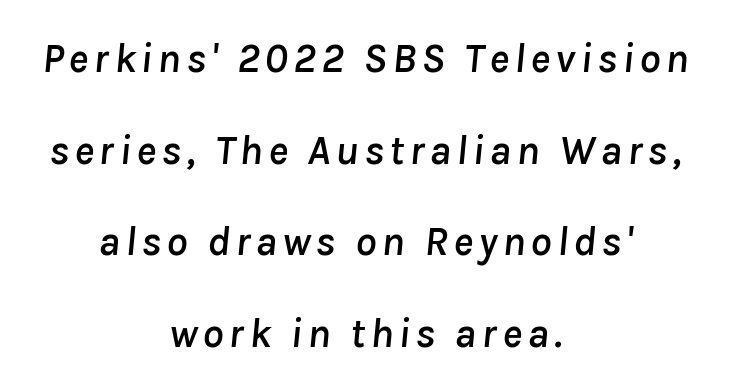
Q: Is the text italic (slanted)? A: Yes, it leans right by about 8 degrees.
Q: Is the text underlined? A: No.
Q: How is the paragraph aligned? A: Centered.
Q: Is the spacing between lines tight, normal or loose? A: Loose.
Q: Width (condensed, normal, or wide)? A: Normal.
Q: Stroke contrast? A: Low.
Q: x-height? A: Medium.
Q: Monospaced? A: No.
